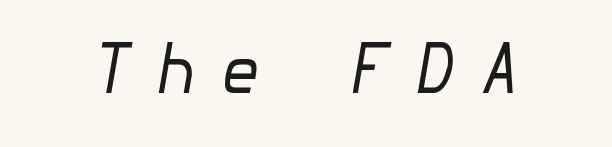
{"italic": "yes", "lean": "right", "slant_degrees": 10, "bold": "no", "weight": "regular", "width": "normal", "stroke_contrast": "low", "x_height": "medium", "underline": "no", "letter_spacing": "wide", "letter_spacing_em": 0.35, "glyph_px": 67}
